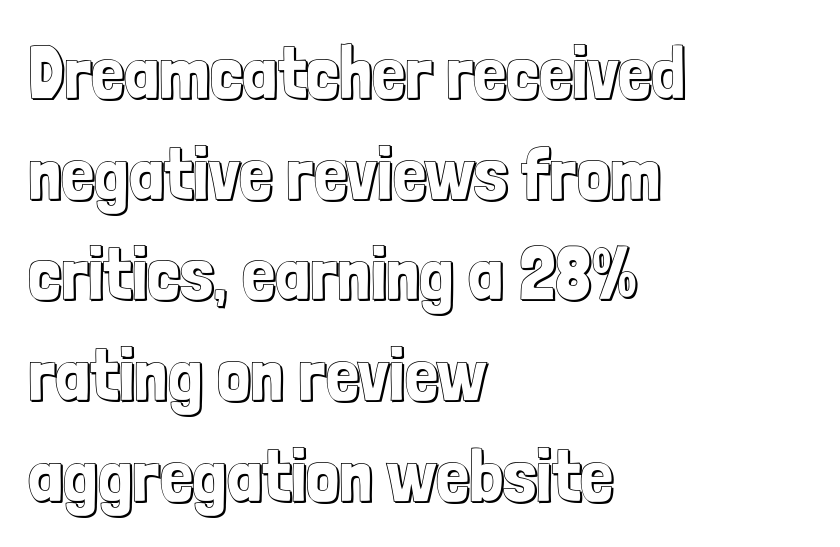
{"italic": "no", "width": "condensed", "x_height": "medium", "monospaced": "no", "underline": "no", "align": "left", "line_spacing": "normal", "line_spacing_ratio": 1.36, "letter_spacing": "normal", "letter_spacing_em": 0.0, "glyph_px": 74}
